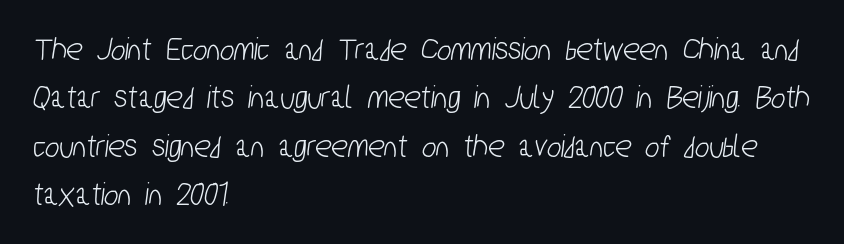
This sample has the flowing, uneven cadence of proportional lettering. In terms of leading, this rendering sits right in the middle. If you drew a ruler down the left edge, every line would touch it. Nobody drew a line under any word here. Nope, no serifs anywhere on these letters. Spacing between characters is what you'd get straight out of the box.
